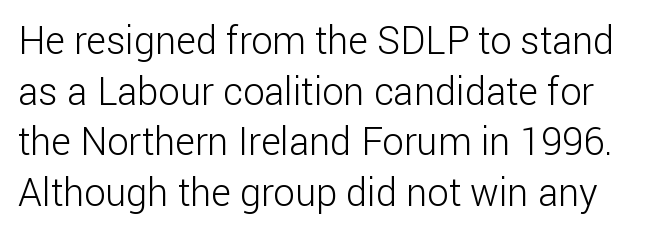
{"serif": "no", "italic": "no", "bold": "no", "weight": "light", "width": "normal", "stroke_contrast": "low", "x_height": "medium", "monospaced": "no", "underline": "no", "line_spacing": "normal", "line_spacing_ratio": 1.33, "letter_spacing": "normal", "letter_spacing_em": 0.0, "glyph_px": 38}
